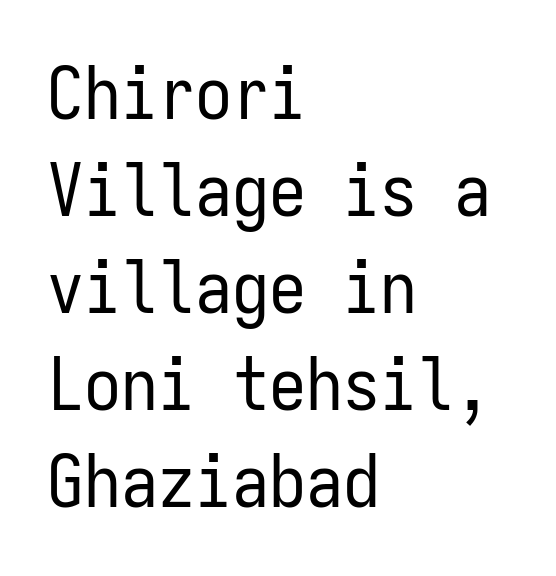
{"serif": "no", "italic": "no", "bold": "no", "weight": "regular", "width": "condensed", "stroke_contrast": "low", "x_height": "medium", "monospaced": "yes", "underline": "no", "align": "left", "line_spacing": "normal", "line_spacing_ratio": 1.31, "letter_spacing": "normal", "letter_spacing_em": 0.0, "glyph_px": 74}
